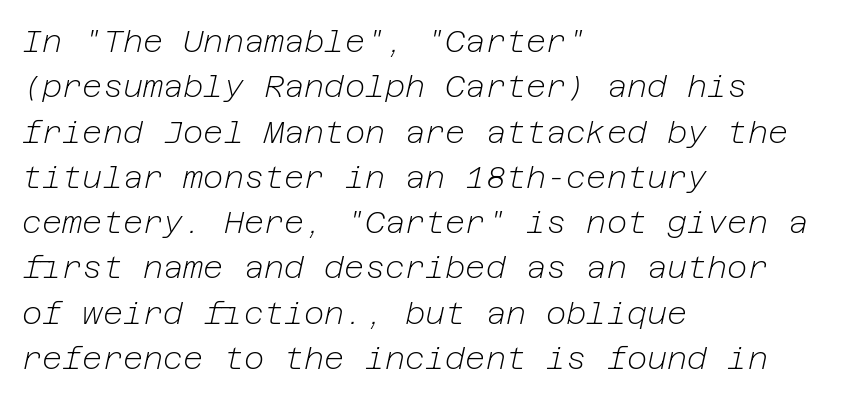
The image shows 31 px light type, italic (leaning right); set left-aligned, normal line spacing (1.46x), normal letter spacing, not underlined; low stroke contrast and a medium x-height.
